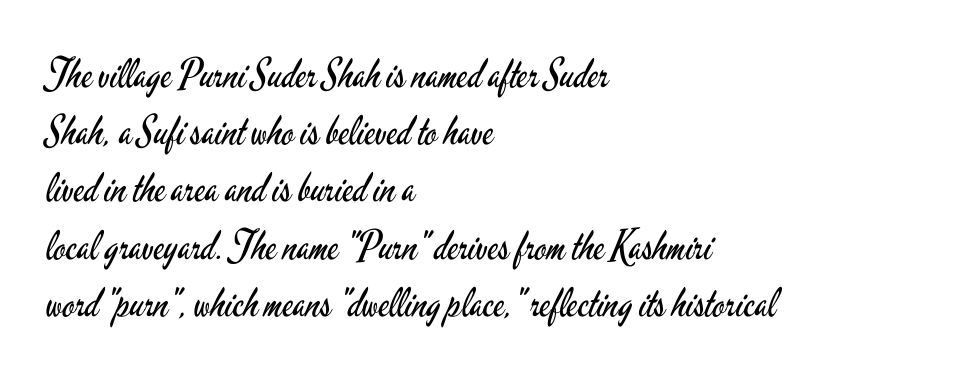
The rows are spaced the way most documents space them. The passage shown is typed in a proportional face where columns would drift. How are the letters spaced? Ordinarily, with no added tracking. No letter is thick-stroked: the sample isn't bold. Where is the straight margin? On the left. Bare-footed words on every line.
